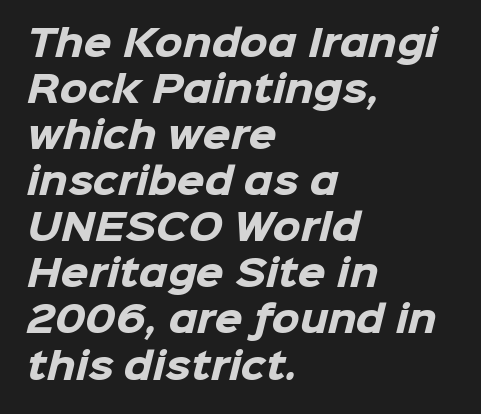
Is there much room between lines? A standard amount, neither cramped nor airy. The gaps between neighbouring characters are ordinary and unremarkable. The specimen omits any rule beneath the text block's lines. I'd call this a sans setting — the letters go barefoot. Is this a fixed-width face? No — the glyphs have proportional, varying widths.
